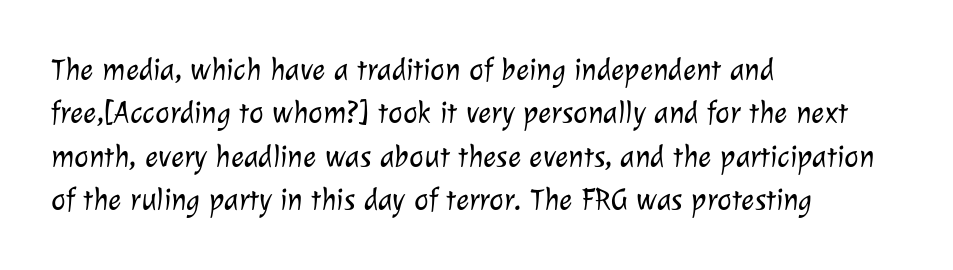
Q: Is the text bold? A: No.
Q: Is the typeface a serif or a sans-serif typeface? A: Sans-serif.
Q: Is the text underlined? A: No.
Q: How is the paragraph aligned? A: Left-aligned.
Q: Is the spacing between letters normal or unusually wide? A: Normal.
Q: Is the spacing between lines tight, normal or loose? A: Normal.
Q: Width (condensed, normal, or wide)? A: Normal.
Q: Stroke contrast? A: Low.
Q: x-height? A: Medium.
Q: Monospaced? A: No.
